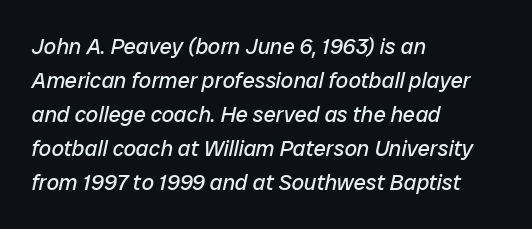
Tall strokes in this sample are angled rather than plumb. Typeset ragged right — the left edge is the straight one. Words appear dense and cohesive because spacing is normal. The font sits on the lighter half of the weight spectrum, regular included. The words here are not underlined.
